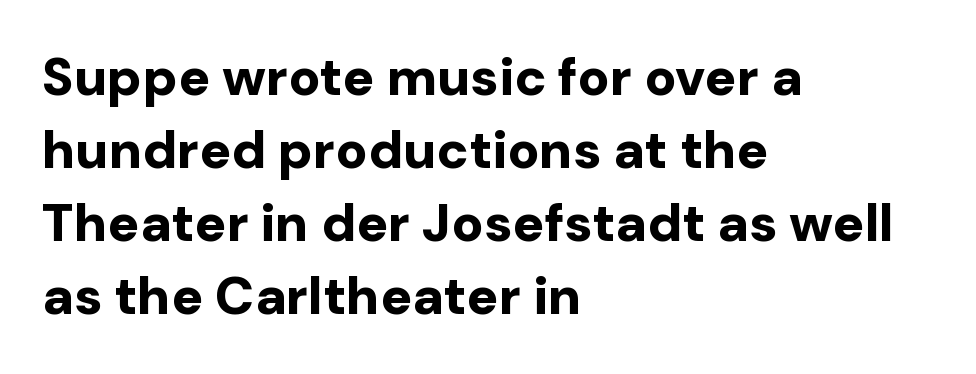
The image shows 53 px bold sans-serif type, upright; set left-aligned, normal line spacing (1.38x), normal letter spacing, not underlined; low stroke contrast and a medium x-height.
